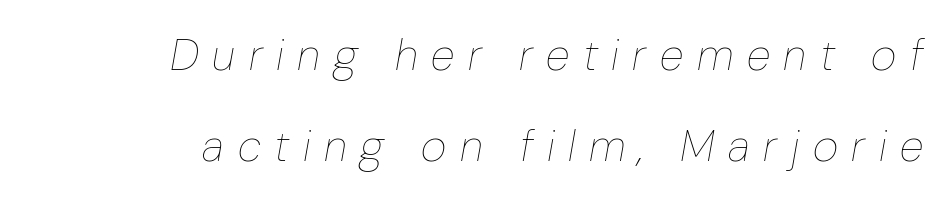
The image shows 44 px thin type, italic (leaning right); set right-aligned, loose line spacing (2.07x), unusually wide letter spacing (+0.31 em), not underlined; low stroke contrast and a medium x-height.
